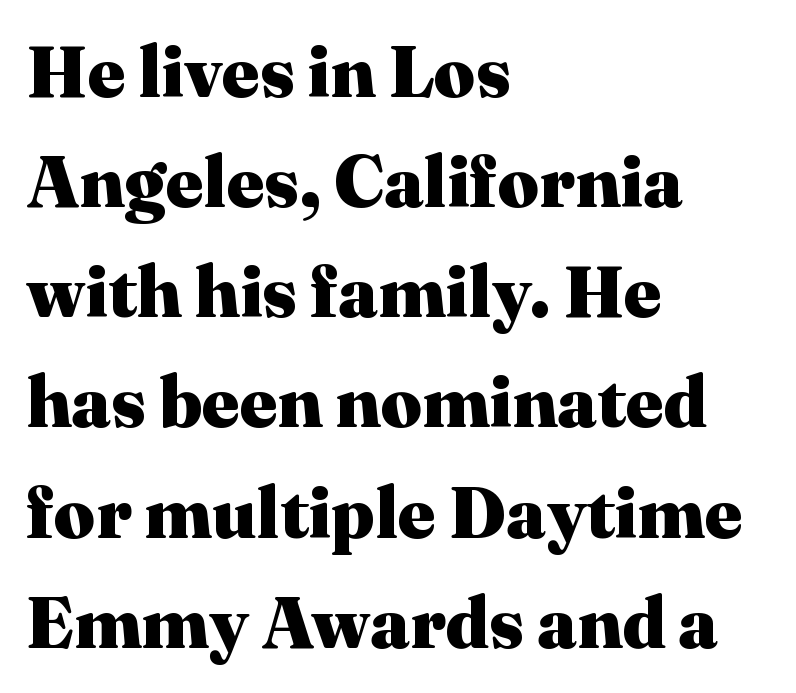
Posture: straight, roman, zero tilt. Quick note: underline off. Looks like regular typesetting: each glyph gets only the width it needs. This rendering employs a face with finishing strokes, i.e., a serif. In terms of letterspacing, this is plain default setting.
